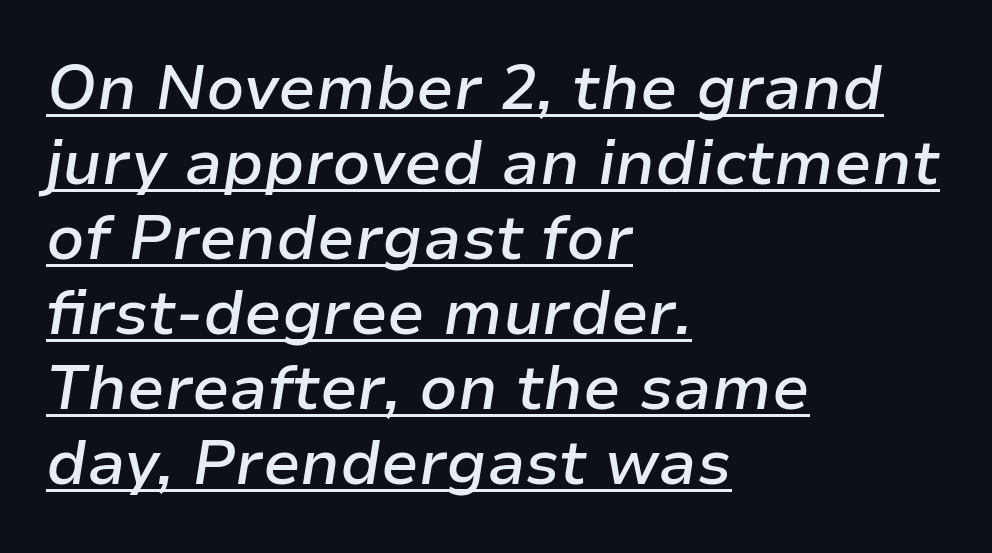
The sample's only ornament is a line tracing under the words. Visually the block forms a straight wall on the left and a jagged coastline on the right. Character widths vary here, with narrow letters taking less room than wide ones. Between one letter and the next there's only the usual sliver of space. The letters are semibold — heavier than regular but short of a full bold. Designer's note — italics engaged.
